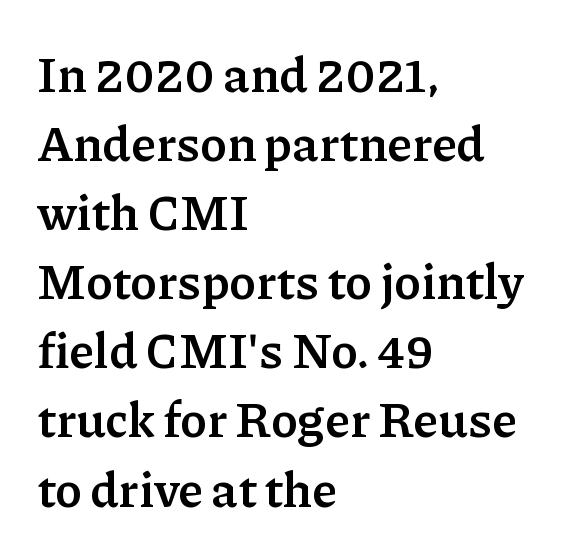
On the weight axis this lands at bold, roughly 700. Has an underline been added? It has not. Interline gaps are of average width in this sample. The setting favours the left margin, as ordinary paragraphs usually do.
